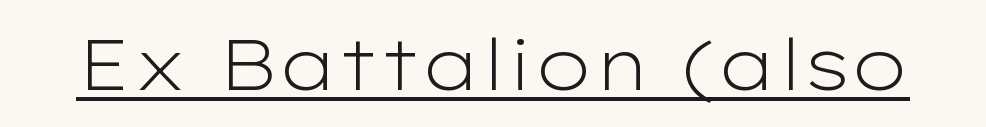
The typesetter has applied underlining to the passage shown. These lines keep a tight, regular rhythm from letter to letter. Each letter keeps its own natural width here, so spacing adapts to shape. The font family rendered here belongs to the sans-serif group. Weight: regular or lighter. This sample uses an upright cut, with every glyph sitting square on the baseline.
